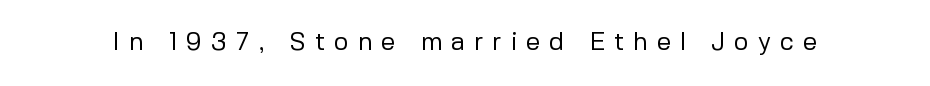
{"italic": "no", "bold": "no", "underline": "no", "letter_spacing": "wide", "letter_spacing_em": 0.36, "glyph_px": 25}
